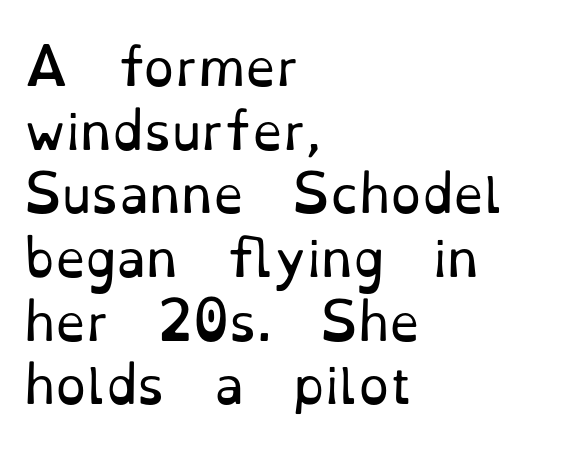
Each letter keeps its own natural width here, so spacing adapts to shape. The paragraph has a hard left edge and a soft right edge. Each row of text sits above clean, open space. Tall strokes in this sample are plumb rather than angled. The passage shown has conventional tracking throughout.
